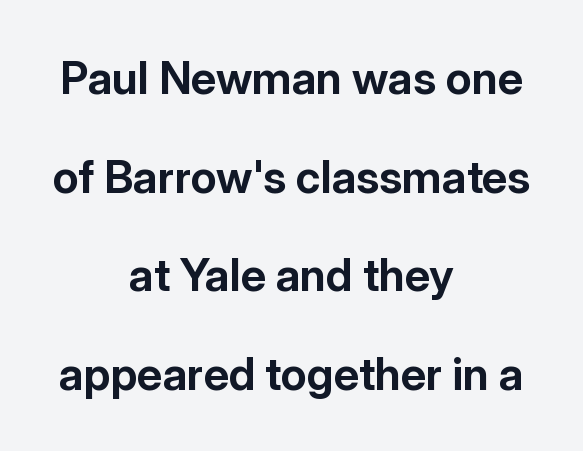
{"serif": "no", "italic": "no", "bold": "yes", "weight": "bold", "width": "normal", "stroke_contrast": "low", "x_height": "medium", "monospaced": "no", "underline": "no", "align": "center", "line_spacing": "loose", "line_spacing_ratio": 2.19, "letter_spacing": "normal", "letter_spacing_em": 0.0, "glyph_px": 45}
